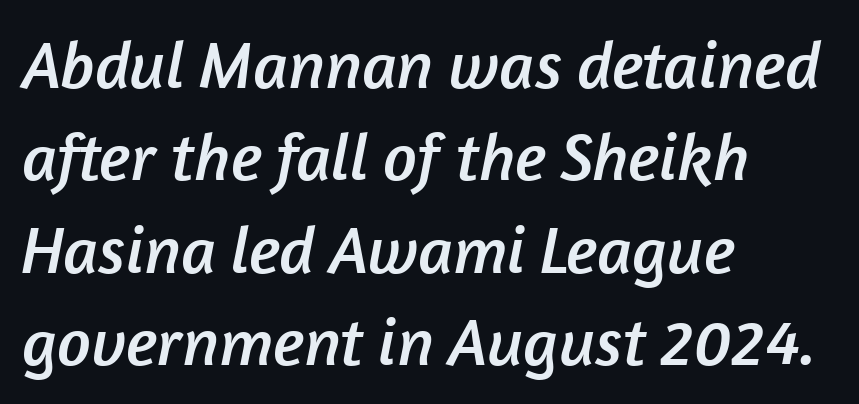
Q: Is the typeface a serif or a sans-serif typeface? A: Sans-serif.
Q: Is the text underlined? A: No.
Q: How is the paragraph aligned? A: Left-aligned.
Q: Is the spacing between letters normal or unusually wide? A: Normal.
Q: Is the spacing between lines tight, normal or loose? A: Normal.
Q: Width (condensed, normal, or wide)? A: Normal.
Q: Stroke contrast? A: Low.
Q: x-height? A: Medium.
Q: Monospaced? A: No.
